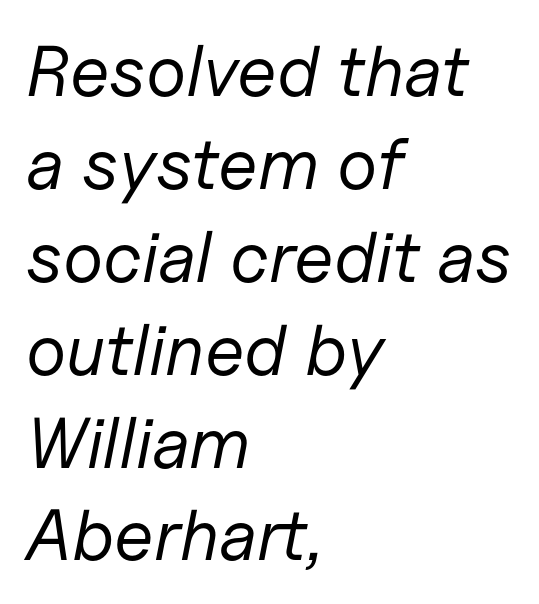
The image shows 72 px regular-weight type, italic (leaning right); set left-aligned, normal line spacing (1.29x), normal letter spacing, not underlined; low stroke contrast and a medium x-height.
